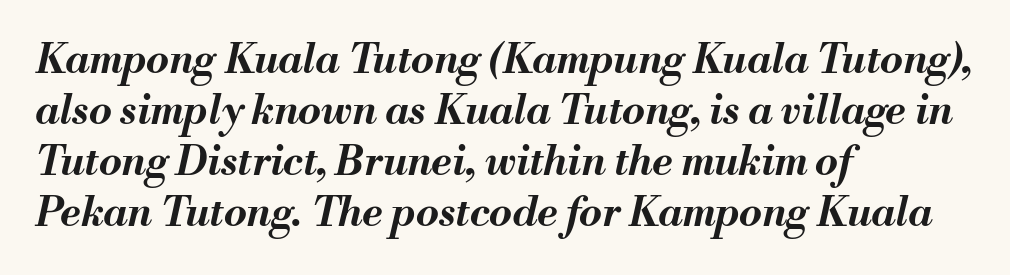
The image shows 41 px bold type, italic (leaning right); set left-aligned, line spacing 1.24x, normal letter spacing, not underlined; medium stroke contrast and a small x-height.
